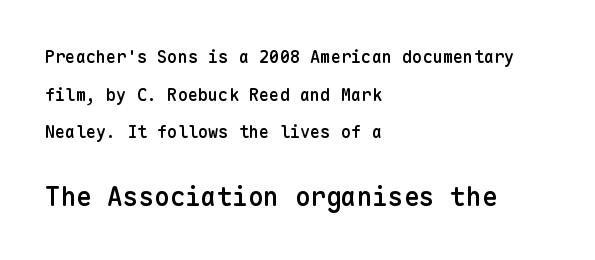
Q: Is the text bold? A: Semi-bold.
Q: Is the text italic (slanted)? A: No, it is upright.
Q: Is the text underlined? A: No.
Q: How is the paragraph aligned? A: Left-aligned.
Q: Is the spacing between letters normal or unusually wide? A: Normal.
Q: Is the spacing between lines tight, normal or loose? A: Loose.
Q: Which block of text is set in a larger size, the first (top) or the second (bottom)? A: The second (bottom) one.
